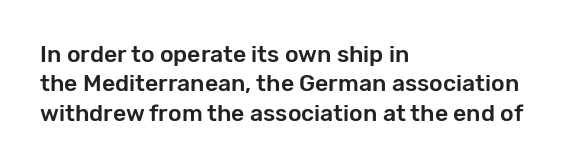
The image shows 23 px text type, upright; set left-aligned, normal line spacing (1.28x), normal letter spacing, not underlined.
